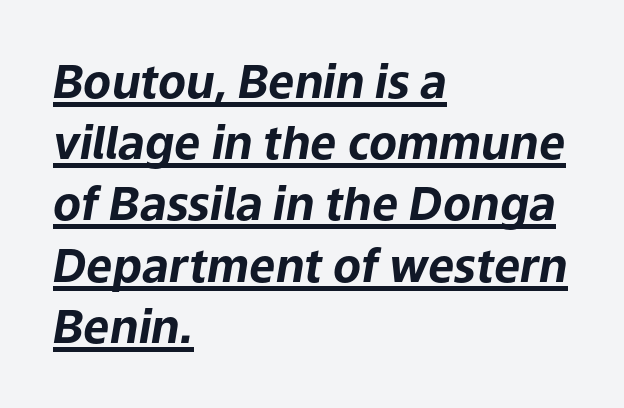
The image shows 46 px bold type, italic (leaning right); set left-aligned, normal line spacing (1.33x), normal letter spacing, underlined; low stroke contrast and a medium x-height.
